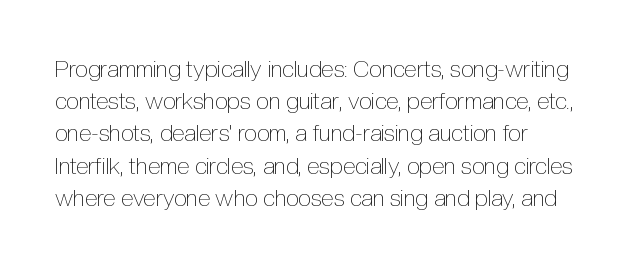
Regarding leading, the lines here are spaced in the standard way. The setting favours the left margin, as ordinary paragraphs usually do. The typeface has the unassuming heft of standard copy or less. The tracking reads as untouched default to a designer's eye. Type without underlining. Vertical strokes here are truly vertical.
